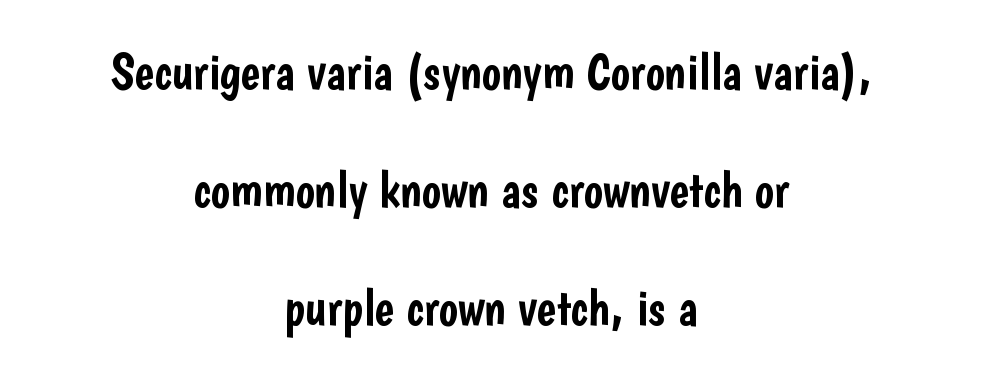
Q: Is the text italic (slanted)? A: No, it is upright.
Q: Is the typeface a serif or a sans-serif typeface? A: Sans-serif.
Q: Is the text underlined? A: No.
Q: How is the paragraph aligned? A: Centered.
Q: Is the spacing between letters normal or unusually wide? A: Normal.
Q: Is the spacing between lines tight, normal or loose? A: Loose.
Q: Width (condensed, normal, or wide)? A: Condensed.
Q: Stroke contrast? A: Low.
Q: x-height? A: Medium.
Q: Monospaced? A: No.
